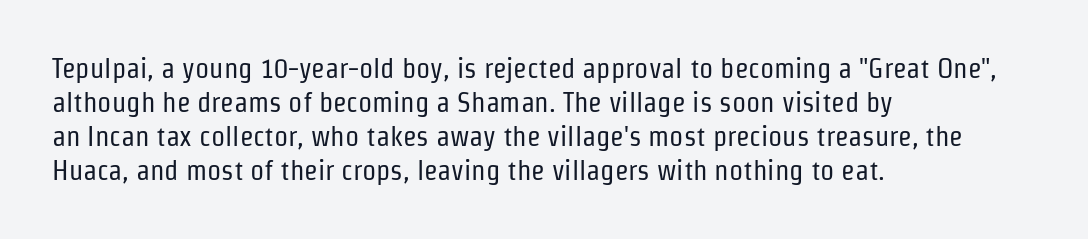
{"serif": "no", "italic": "no", "bold": "no", "weight": "regular", "width": "condensed", "stroke_contrast": "low", "x_height": "medium", "monospaced": "no", "underline": "no", "align": "left", "line_spacing_ratio": 1.22, "letter_spacing": "normal", "letter_spacing_em": 0.0, "glyph_px": 28}
